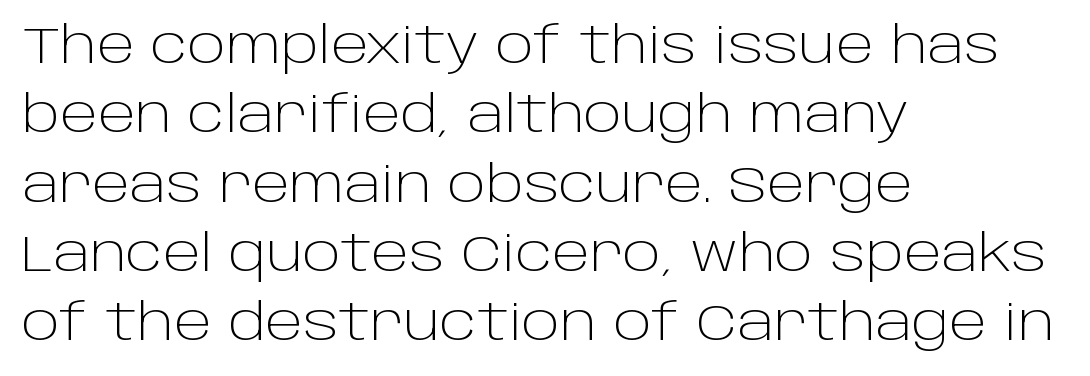
{"serif": "no", "italic": "no", "bold": "no", "weight": "light", "width": "normal", "stroke_contrast": "low", "x_height": "large", "monospaced": "no", "underline": "no", "align": "left", "line_spacing": "normal", "line_spacing_ratio": 1.36, "letter_spacing": "normal", "letter_spacing_em": 0.0, "glyph_px": 51}
